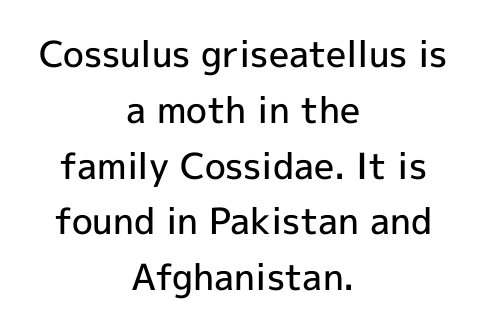
Each glyph is drawn with semibold strokes, heavier than normal yet not fully bold. The letters stand upright; this is a roman face. Each letter's strokes conclude bluntly, with no projecting serifs. Leading: standard. Check the space under the baseline: it is left empty. Proportional: the letters do not fall into vertical columns.
